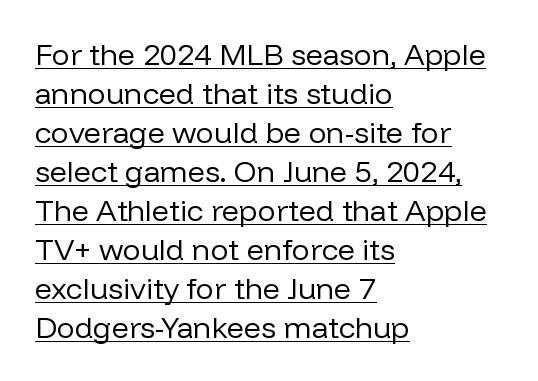
{"serif": "no", "italic": "no", "bold": "no", "weight": "regular", "width": "normal", "stroke_contrast": "low", "x_height": "medium", "monospaced": "no", "underline": "yes", "align": "left", "line_spacing": "normal", "line_spacing_ratio": 1.3, "letter_spacing": "normal", "letter_spacing_em": 0.0, "glyph_px": 30}
